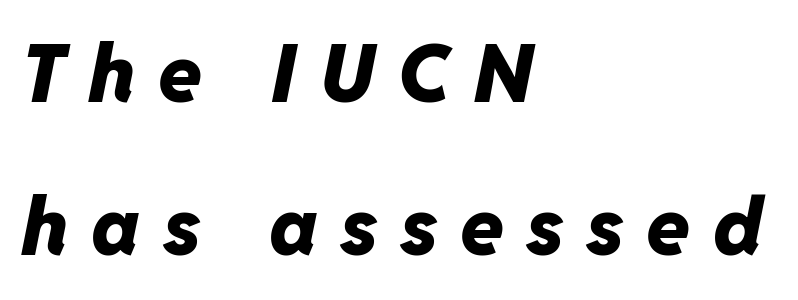
Q: Is the text bold? A: Yes.
Q: Is the text italic (slanted)? A: Yes, it leans right by about 11 degrees.
Q: Is the text underlined? A: No.
Q: How is the paragraph aligned? A: Left-aligned.
Q: Is the spacing between letters normal or unusually wide? A: Unusually wide.
Q: Is the spacing between lines tight, normal or loose? A: Loose.
Q: Width (condensed, normal, or wide)? A: Normal.
Q: Stroke contrast? A: Low.
Q: x-height? A: Medium.
Q: Monospaced? A: No.
